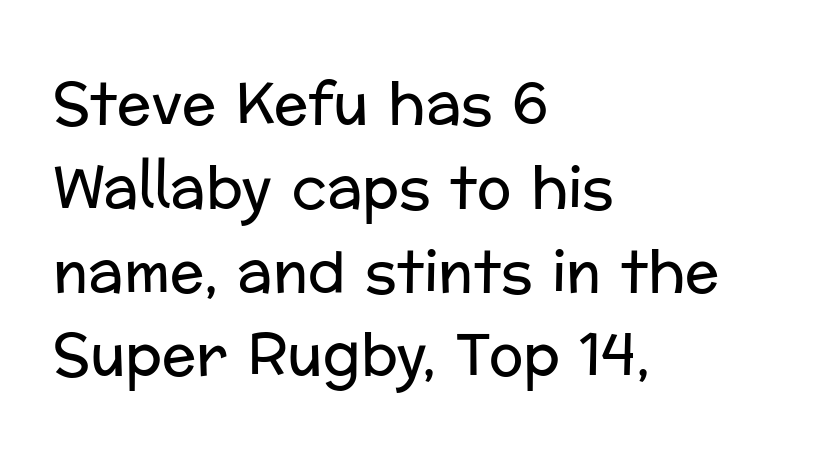
The image shows 57 px regular-weight sans-serif type, upright; set left-aligned, normal line spacing (1.47x), normal letter spacing, not underlined; low stroke contrast and a medium x-height.
